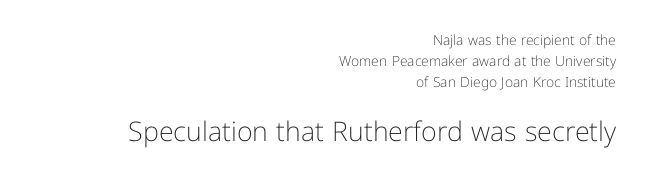
{"italic": "no", "bold": "no", "underline": "no", "align": "right", "line_spacing": "normal", "line_spacing_ratio": 1.5, "letter_spacing": "normal", "letter_spacing_em": 0.0, "larger_block": "second", "size_ratio": 1.93, "glyph_px": 27}
